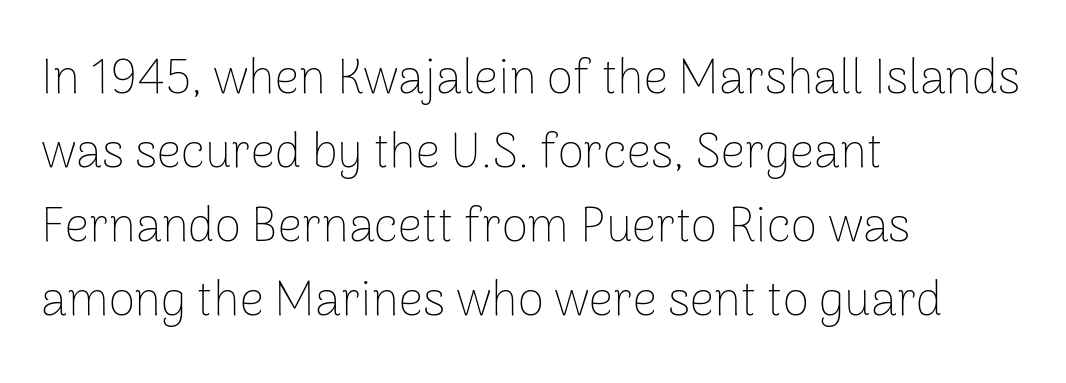
Q: Is the text bold? A: No.
Q: Is the text italic (slanted)? A: No, it is upright.
Q: Is the typeface a serif or a sans-serif typeface? A: Sans-serif.
Q: Is the text underlined? A: No.
Q: How is the paragraph aligned? A: Left-aligned.
Q: Is the spacing between letters normal or unusually wide? A: Normal.
Q: Is the spacing between lines tight, normal or loose? A: Normal.
Q: Width (condensed, normal, or wide)? A: Normal.
Q: Stroke contrast? A: Low.
Q: x-height? A: Medium.
Q: Monospaced? A: No.
